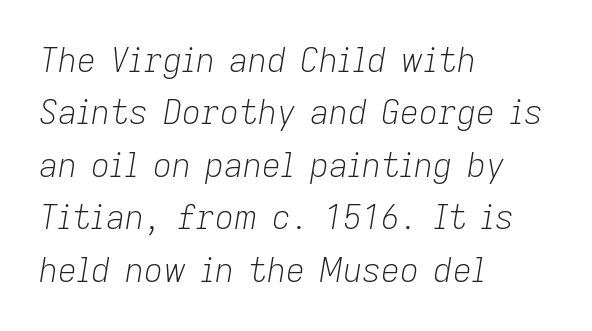
Q: Is the text bold? A: No.
Q: Is the text italic (slanted)? A: Yes, it leans right by about 9 degrees.
Q: Is the text underlined? A: No.
Q: How is the paragraph aligned? A: Left-aligned.
Q: Is the spacing between letters normal or unusually wide? A: Normal.
Q: Is the spacing between lines tight, normal or loose? A: Normal.
Q: Width (condensed, normal, or wide)? A: Normal.
Q: Stroke contrast? A: Low.
Q: x-height? A: Medium.
Q: Monospaced? A: No.
